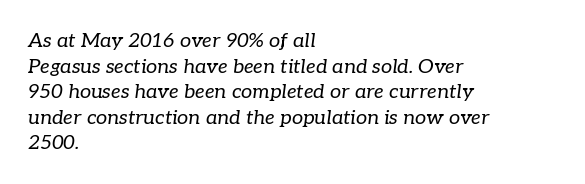
Slant detected: the letters are inclined. The strip under each line holds only bare page. Alignment: flush left. Nothing heavy about these letters — not bold at all. Notice how descenders clear the ascenders below comfortably — that's standard leading. Look at the tracking — it's just the regular setting, nothing added.
